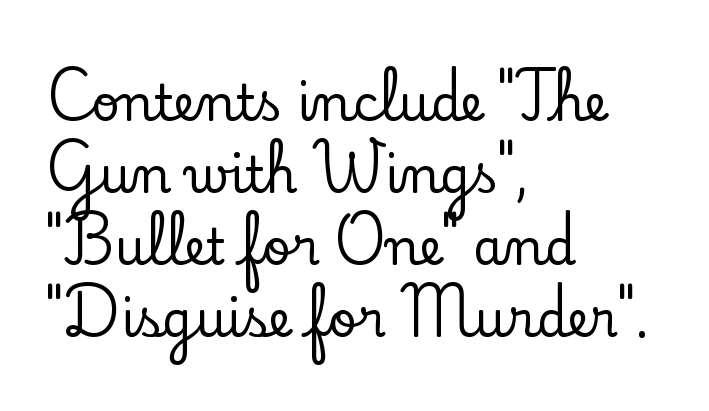
Q: Is the text italic (slanted)? A: No, it is upright.
Q: Is the typeface a serif or a sans-serif typeface? A: Serif.
Q: Is the text underlined? A: No.
Q: How is the paragraph aligned? A: Left-aligned.
Q: Is the spacing between letters normal or unusually wide? A: Normal.
Q: Is the spacing between lines tight, normal or loose? A: Normal.
Q: Width (condensed, normal, or wide)? A: Normal.
Q: Stroke contrast? A: Low.
Q: x-height? A: Small.
Q: Monospaced? A: No.
